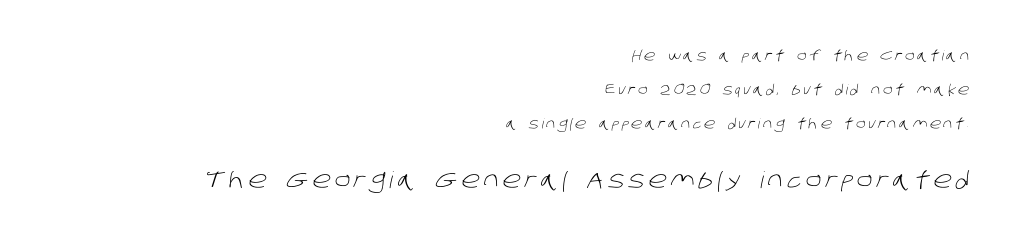
Q: Is the text bold? A: No.
Q: Is the text underlined? A: No.
Q: How is the paragraph aligned? A: Right-aligned.
Q: Is the spacing between lines tight, normal or loose? A: Loose.
Q: Which block of text is set in a larger size, the first (top) or the second (bottom)? A: The second (bottom) one.
